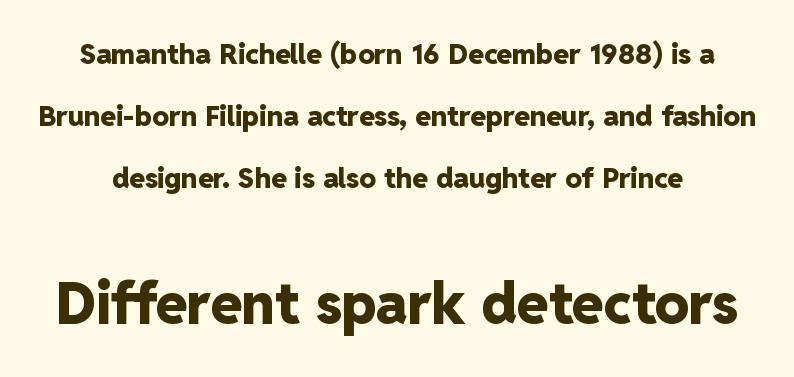
{"serif": "no", "italic": "no", "bold": "yes", "weight": "heavy", "width": "normal", "stroke_contrast": "low", "x_height": "medium", "monospaced": "no", "underline": "no", "line_spacing": "loose", "line_spacing_ratio": 2.21, "letter_spacing": "normal", "letter_spacing_em": 0.0, "larger_block": "second", "size_ratio": 2.04, "glyph_px": 57}
